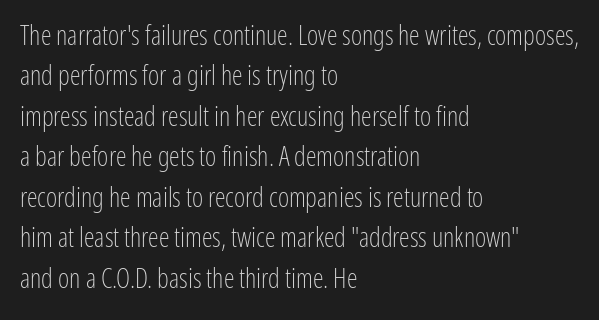
{"italic": "no", "bold": "no", "underline": "no", "align": "left", "line_spacing": "normal", "line_spacing_ratio": 1.5, "letter_spacing": "normal", "letter_spacing_em": 0.0, "glyph_px": 27}
